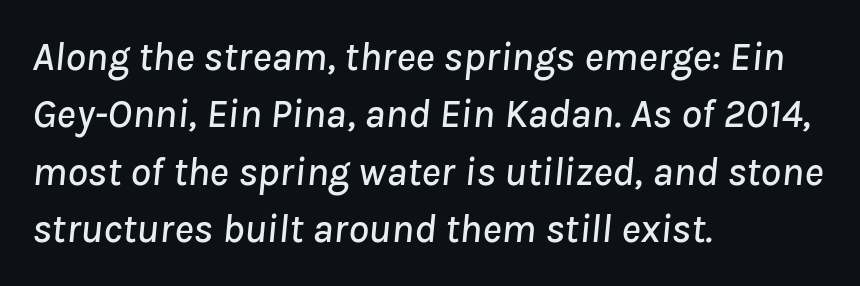
Q: Is the text italic (slanted)? A: Yes, it leans right by about 8 degrees.
Q: Is the text underlined? A: No.
Q: How is the paragraph aligned? A: Left-aligned.
Q: Is the spacing between letters normal or unusually wide? A: Normal.
Q: Is the spacing between lines tight, normal or loose? A: Normal.
Q: Width (condensed, normal, or wide)? A: Normal.
Q: Stroke contrast? A: Low.
Q: x-height? A: Medium.
Q: Monospaced? A: No.
